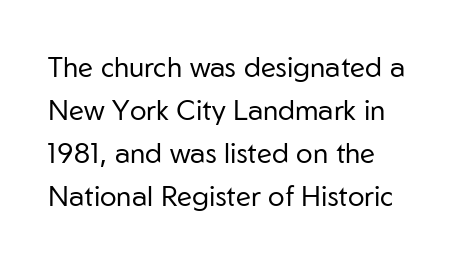
Is this a fixed-width face? No — the glyphs have proportional, varying widths. The specimen reads as upright at a glance. Notice how descenders clear the ascenders below comfortably — that's standard leading. The rendering anchors every line to the left-hand side. The letters look calm and open, with moderate or lighter stems. This rendering employs a face without finishing strokes, i.e., a sans-serif.
